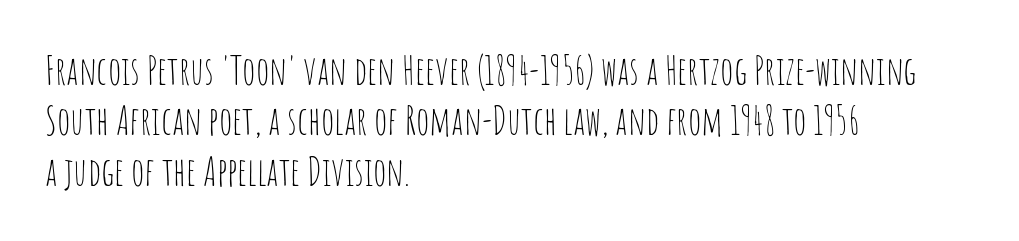
{"serif": "no", "italic": "no", "bold": "no", "weight": "thin", "width": "condensed", "stroke_contrast": "low", "x_height": "large", "monospaced": "no", "underline": "no", "align": "left", "line_spacing": "normal", "line_spacing_ratio": 1.29, "letter_spacing": "normal", "letter_spacing_em": 0.0, "glyph_px": 39}
